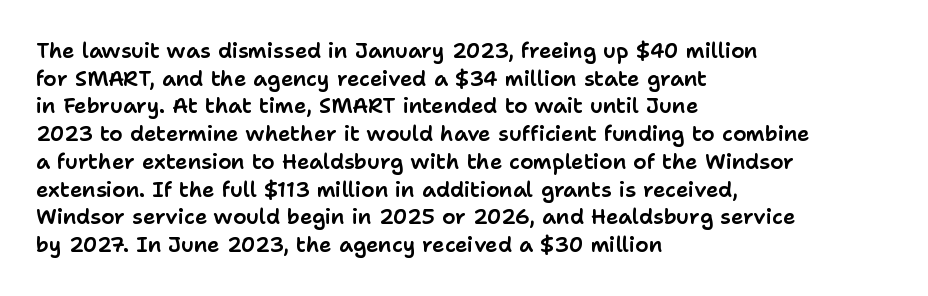
Q: Is the text italic (slanted)? A: No, it is upright.
Q: Is the text underlined? A: No.
Q: How is the paragraph aligned? A: Left-aligned.
Q: Is the spacing between letters normal or unusually wide? A: Normal.
Q: Is the spacing between lines tight, normal or loose? A: Normal.
